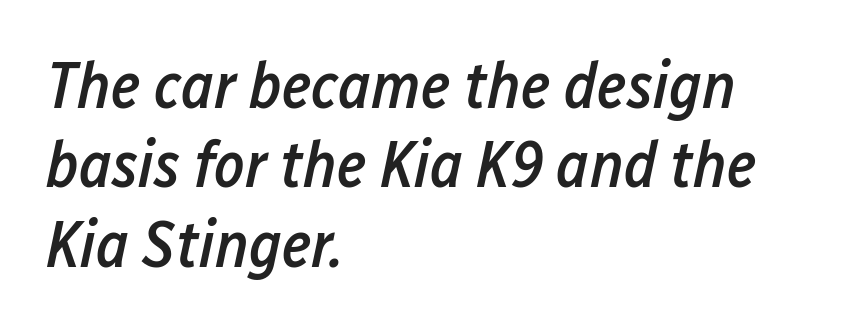
Q: Is the text bold? A: Semi-bold.
Q: Is the text italic (slanted)? A: Yes, it leans right by about 12 degrees.
Q: Is the text underlined? A: No.
Q: How is the paragraph aligned? A: Left-aligned.
Q: Is the spacing between letters normal or unusually wide? A: Normal.
Q: Width (condensed, normal, or wide)? A: Condensed.
Q: Stroke contrast? A: Low.
Q: x-height? A: Medium.
Q: Monospaced? A: No.
